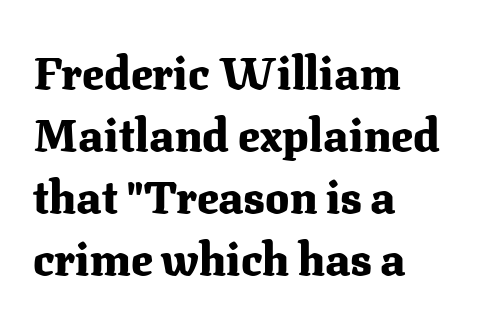
{"serif": "yes", "italic": "no", "bold": "yes", "weight": "heavy", "width": "normal", "stroke_contrast": "medium", "x_height": "medium", "monospaced": "no", "underline": "no", "align": "left", "line_spacing": "normal", "line_spacing_ratio": 1.38, "letter_spacing": "normal", "letter_spacing_em": 0.0, "glyph_px": 45}
